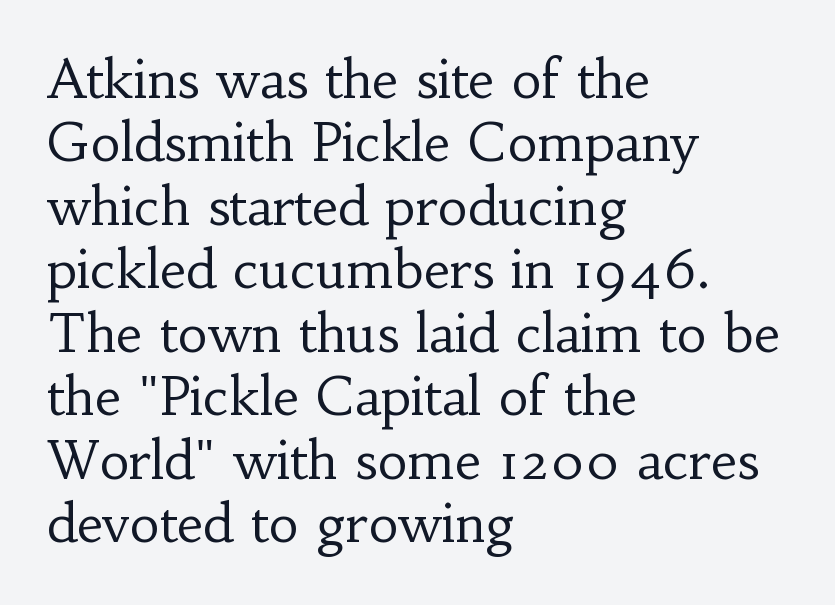
Q: Is the text bold? A: No.
Q: Is the text italic (slanted)? A: No, it is upright.
Q: Is the typeface a serif or a sans-serif typeface? A: Serif.
Q: Is the text underlined? A: No.
Q: How is the paragraph aligned? A: Left-aligned.
Q: Is the spacing between letters normal or unusually wide? A: Normal.
Q: Width (condensed, normal, or wide)? A: Normal.
Q: Stroke contrast? A: Low.
Q: x-height? A: Small.
Q: Monospaced? A: No.
